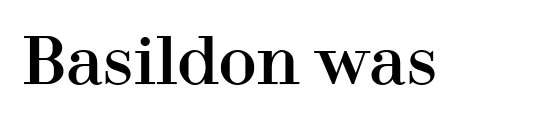
The text was rendered using a seriffed face with decorative stroke endings. Do the letters lean? They stand straight. Note the varied advance widths — an 'i' is clearly narrower than an 'm'. Any mark beneath the type? The region is blank.
